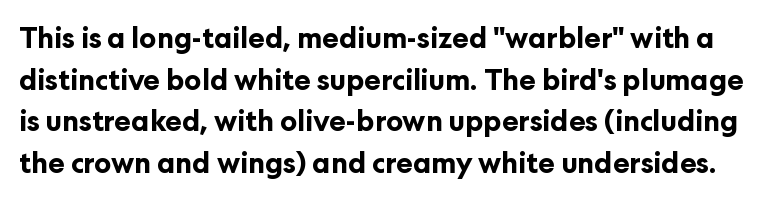
The image shows 28 px bold sans-serif type, upright; set normal line spacing (1.49x), normal letter spacing, not underlined; low stroke contrast and a medium x-height.
